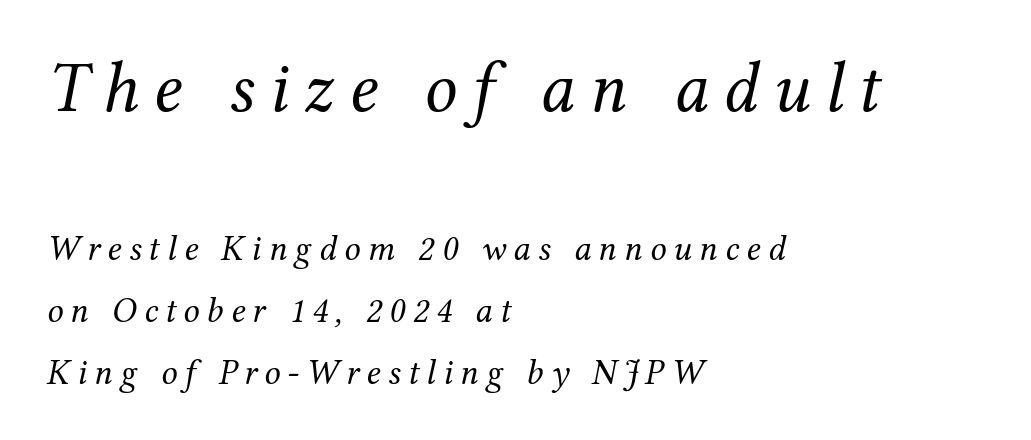
{"serif": "yes", "italic": "yes", "lean": "right", "slant_degrees": 12, "bold": "no", "weight": "regular", "width": "normal", "stroke_contrast": "medium", "x_height": "medium", "monospaced": "no", "underline": "no", "align": "left", "line_spacing_ratio": 1.72, "letter_spacing": "wide", "letter_spacing_em": 0.2, "larger_block": "first", "size_ratio": 2.0, "glyph_px": 72}
